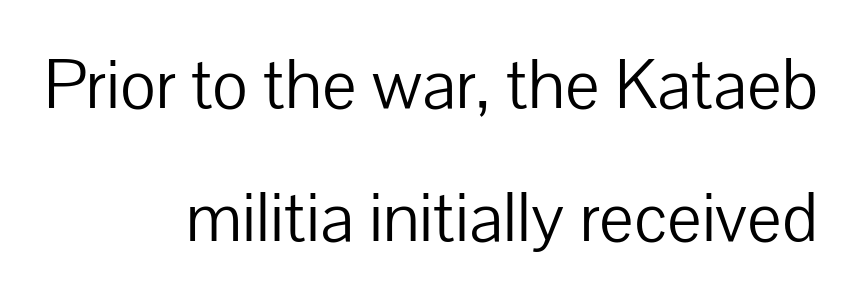
Check where the strokes stop: nothing finishes them off — pure sans. The gaps between neighbouring characters are ordinary and unremarkable. The strokes carry an ordinary text weight at most. Line ends are locked; line starts wander.
